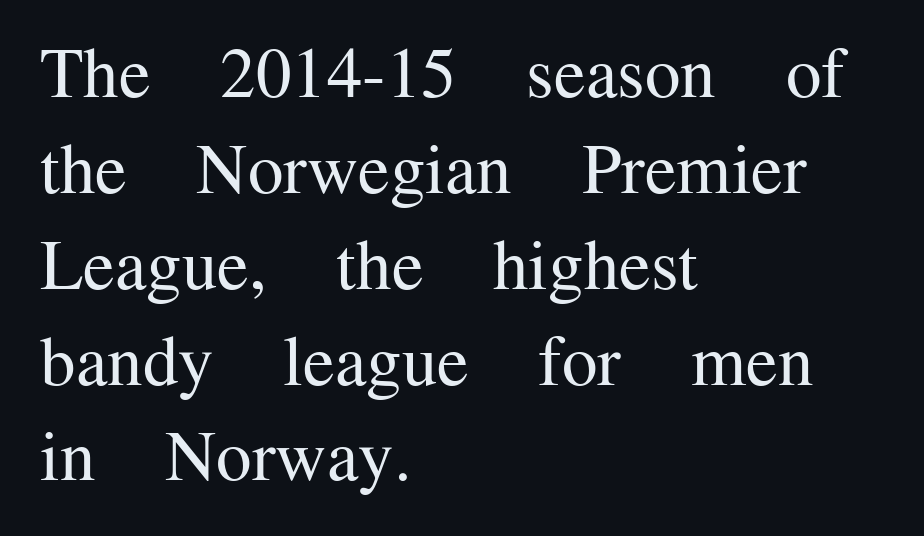
The image shows 71 px regular-weight serif type, upright; set left-aligned, normal line spacing (1.35x), normal letter spacing, not underlined; medium stroke contrast and a medium x-height.
